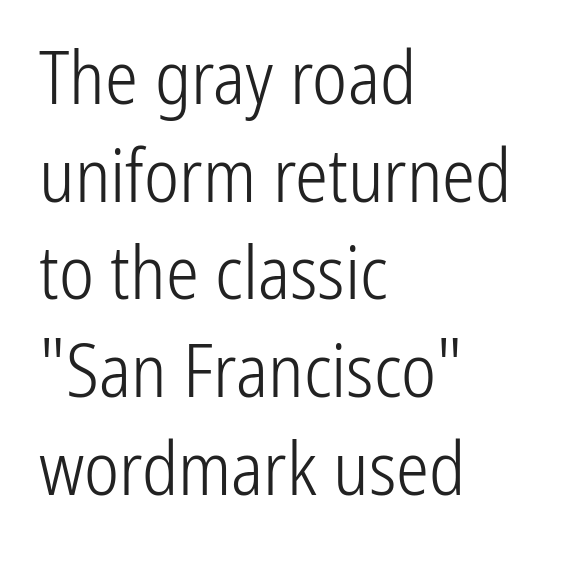
Nope, no serifs anywhere on these letters. Underlining? Definitely not there. The face used here is proportionally spaced, like ordinary book or web type. Vertical stems look standard width or narrower in stroke. Compared with a centered layout, this one pins lines to the left instead.
